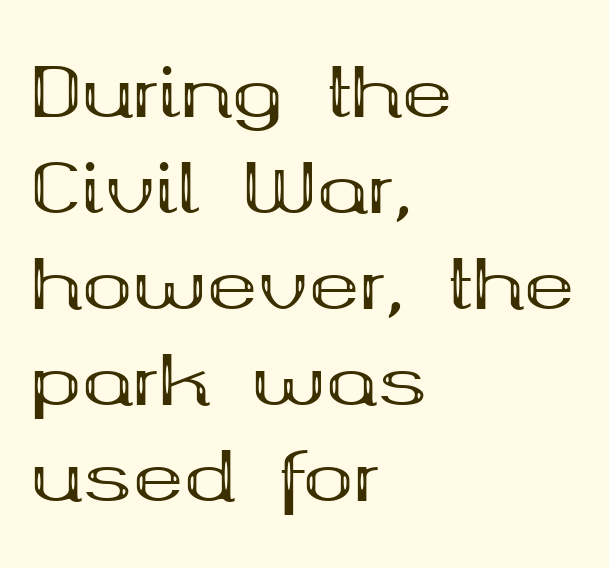
Notice how descenders clear the ascenders below comfortably — that's standard leading. Lines of text with bare space underneath. Words appear dense and cohesive because spacing is normal. I'd describe the lettering as bold — thick and assertive.
